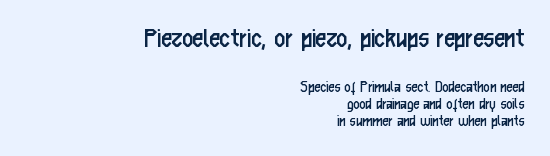
Look at the glyph heights: the upper group is clearly the bigger setting. Quick note: underline off. Baseline-to-baseline distance is barely more than the letter height. Are there feet on the stems? There aren't — it's a sans. Caption: standard tracking, unaltered. A quiet, ordinary-to-light weight characterises the typeface.
